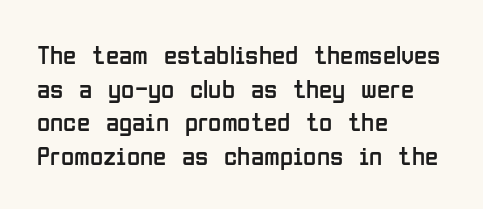
Whoever set this chose a conventional vertical rhythm. Each stroke keeps to a modest, everyday thickness or less. Is there any slant? The stems are plumb. Any mark beneath the type? The region is blank. Horizontal alignment here is leftward, the default for most running prose.
